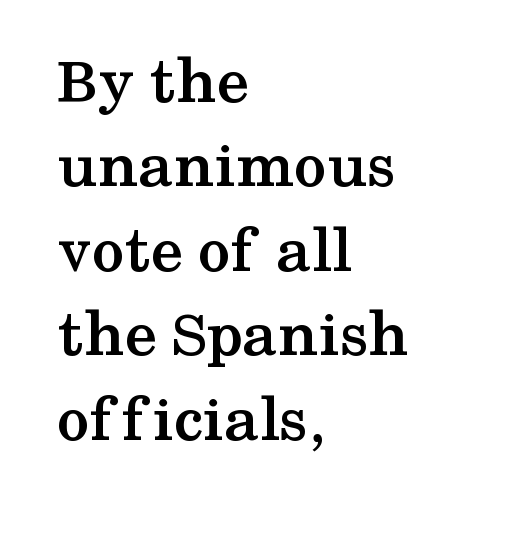
{"serif": "yes", "italic": "no", "bold": "yes", "weight": "semibold", "width": "wide", "stroke_contrast": "medium", "x_height": "medium", "monospaced": "no", "underline": "no", "align": "left", "line_spacing": "normal", "line_spacing_ratio": 1.28, "letter_spacing": "normal", "letter_spacing_em": 0.0, "glyph_px": 66}
